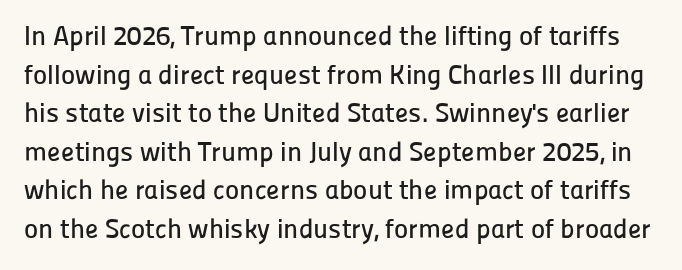
Q: Is the text italic (slanted)? A: No, it is upright.
Q: Is the text underlined? A: No.
Q: Is the spacing between letters normal or unusually wide? A: Normal.
Q: Is the spacing between lines tight, normal or loose? A: Normal.
